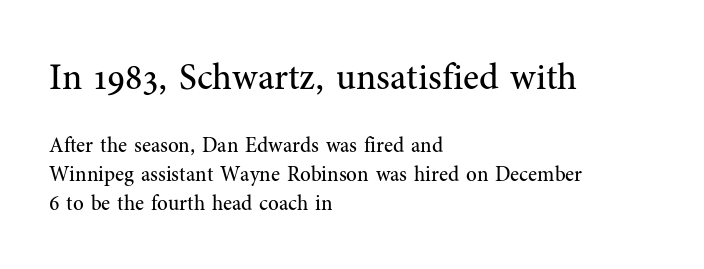
Normally led — the rows are evenly, conventionally spaced. The face used here is proportionally spaced, like ordinary book or web type. Tall strokes in this sample are plumb rather than angled. In terms of letterform style, serifs are clearly present. The weight tops out at a normal text grade.
